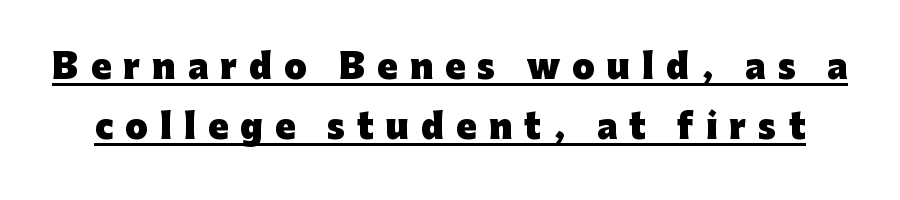
{"serif": "no", "italic": "no", "bold": "yes", "weight": "heavy", "width": "normal", "stroke_contrast": "low", "x_height": "medium", "monospaced": "no", "underline": "yes", "line_spacing_ratio": 1.81, "letter_spacing": "wide", "letter_spacing_em": 0.37, "glyph_px": 33}
